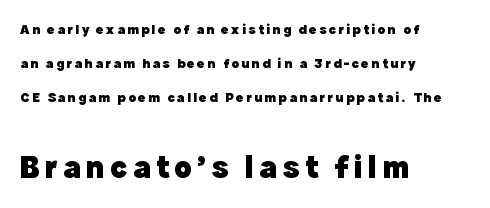
What's the leading like? Stretched, with rows far apart. Underlining? Definitely not there. Here the designer chose a conventional face with non-uniform glyph widths. Is the block centered? No — it sits flush against the left margin.
